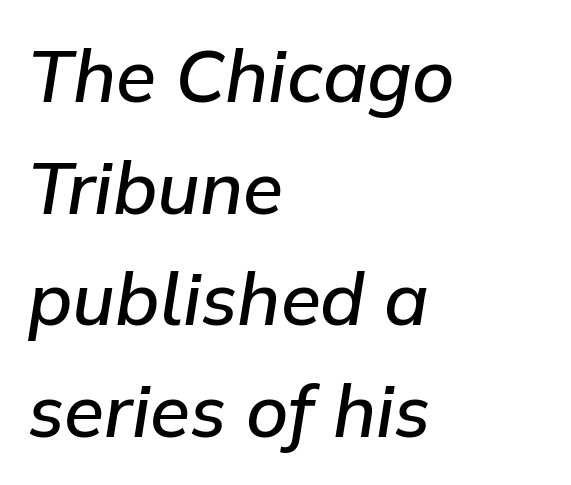
{"italic": "yes", "lean": "right", "slant_degrees": 9, "bold": "semi", "weight": "semibold", "width": "normal", "stroke_contrast": "low", "x_height": "medium", "monospaced": "no", "underline": "no", "align": "left", "line_spacing": "normal", "line_spacing_ratio": 1.53, "letter_spacing": "normal", "letter_spacing_em": 0.0, "glyph_px": 73}
